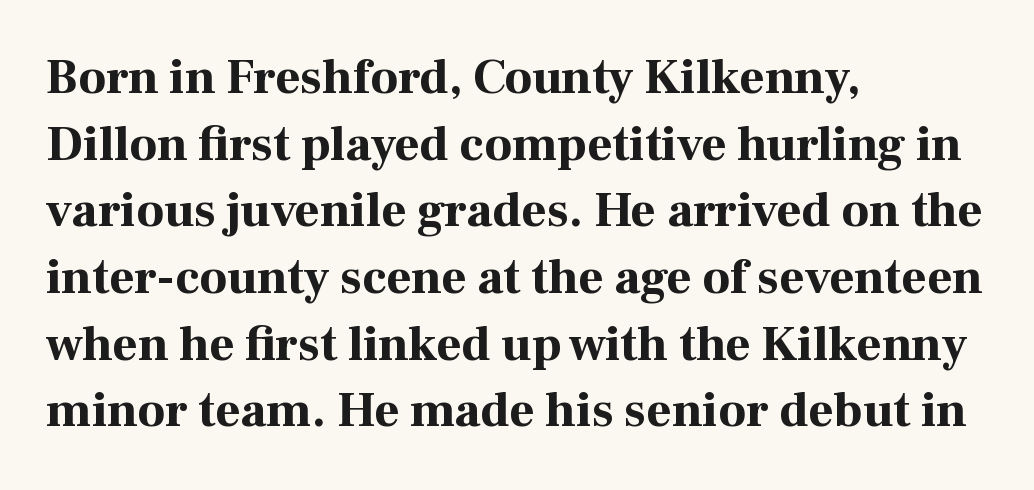
Note the varied advance widths — an 'i' is clearly narrower than an 'm'. The gap between lines stays unmarked. The setting favours the left margin, as ordinary paragraphs usually do. Nothing unusual about the tracking: characters are spaced as the font intends. Students, observe: this is what conventionally led text looks like. The rendering shows small feet on the letterforms — a serif design.
